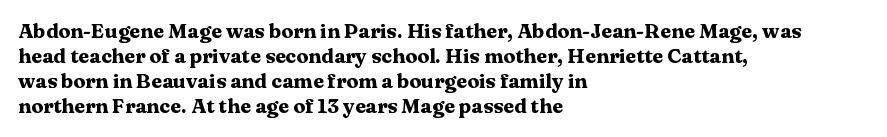
The image shows 20 px bold type, upright; set left-aligned, normal line spacing (1.25x), normal letter spacing, not underlined.
